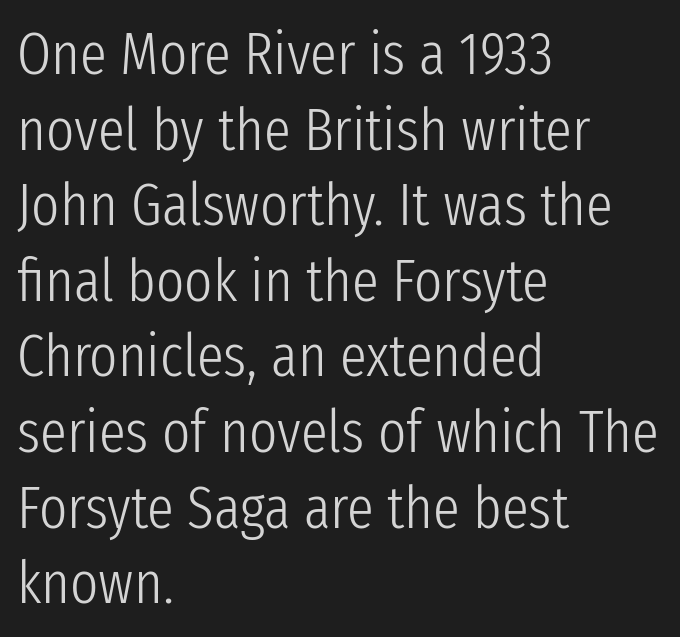
No extra ink here — the face is not bold. Reading down the column, the eye jumps a familiar distance to each next line. Every stem runs plumb, perpendicular to the baseline. This is sans-serif lettering, the kind often seen on screens and signage. Proportional: the letters do not fall into vertical columns. Check under the words: just untouched page.
